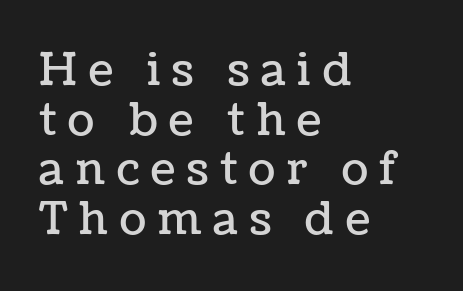
{"italic": "no", "width": "normal", "stroke_contrast": "low", "x_height": "medium", "monospaced": "no", "underline": "no", "align": "left", "line_spacing": "tight", "line_spacing_ratio": 1.13, "letter_spacing": "wide", "letter_spacing_em": 0.27, "glyph_px": 44}
